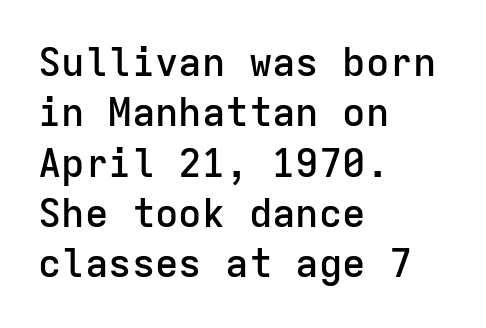
The image shows 39 px semibold sans-serif type, upright, monospaced; set left-aligned, normal line spacing (1.29x), normal letter spacing, not underlined; low stroke contrast and a medium x-height.
